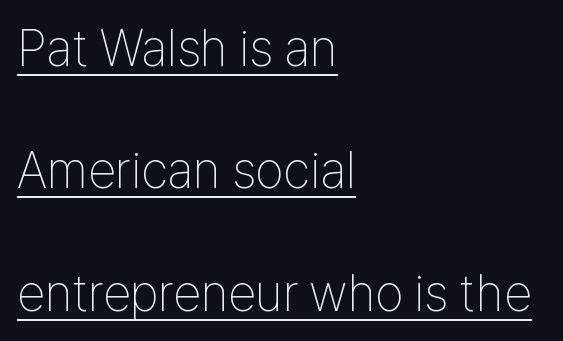
Italic? Not at all — the glyphs are vertical. Inter-character spacing is left at the font's built-in metrics. One glance says open: line gaps are wider than usual. Classification — sans serif. This sample has the flowing, uneven cadence of proportional lettering. A rule runs beneath these lines of type.
